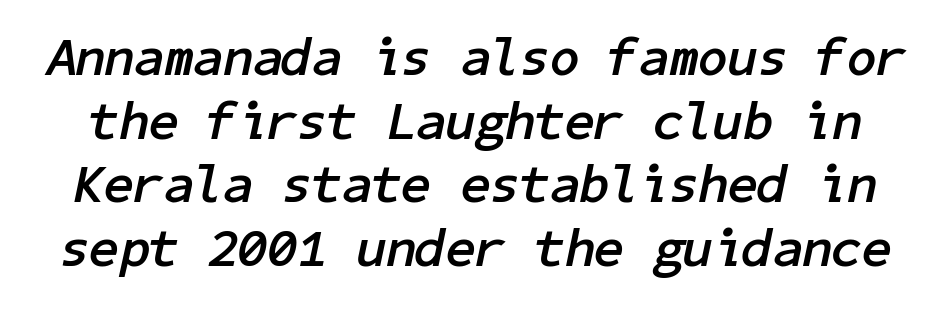
You'd pick this weight for a headline — it's a proper bold. Is the type slanted? Yes — the strokes lean at a clear angle. Any mark beneath the type? The region is blank. Standard letterfit; no display-style spreading of the glyphs.
